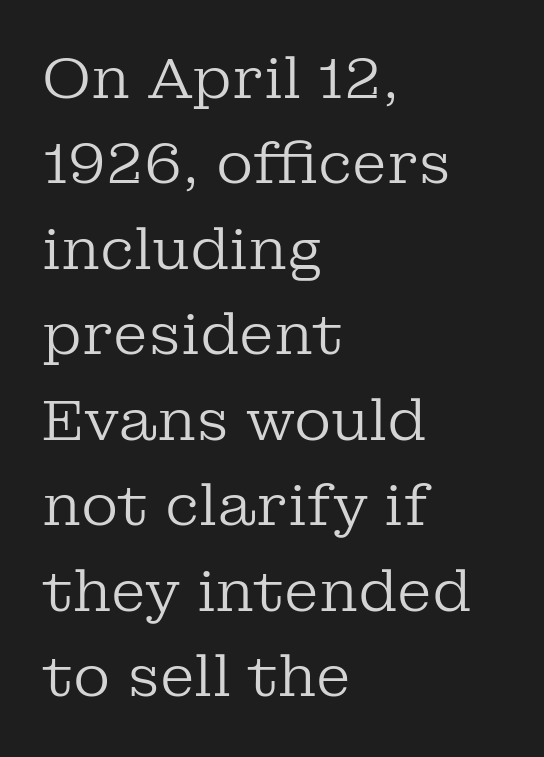
Note: serifs present on the glyphs. Successive baselines arrive at the customary interval. Visually the block forms a straight wall on the left and a jagged coastline on the right. The line texture is even and compact thanks to regular tracking.
